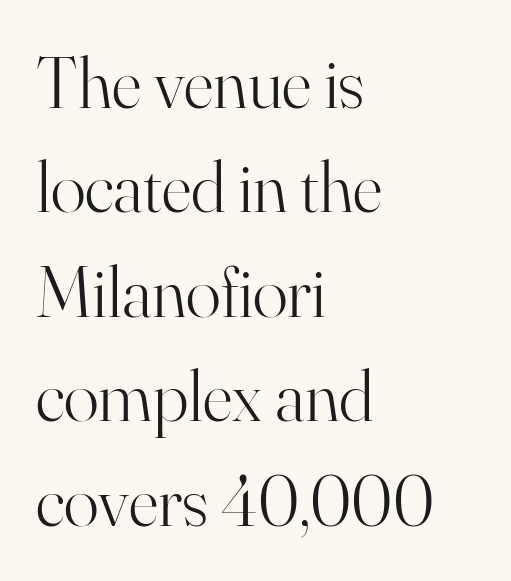
Q: Is the text bold? A: No.
Q: Is the text italic (slanted)? A: No, it is upright.
Q: Is the typeface a serif or a sans-serif typeface? A: Serif.
Q: Is the text underlined? A: No.
Q: How is the paragraph aligned? A: Left-aligned.
Q: Is the spacing between letters normal or unusually wide? A: Normal.
Q: Is the spacing between lines tight, normal or loose? A: Normal.
Q: Width (condensed, normal, or wide)? A: Normal.
Q: Stroke contrast? A: High.
Q: x-height? A: Small.
Q: Monospaced? A: No.
